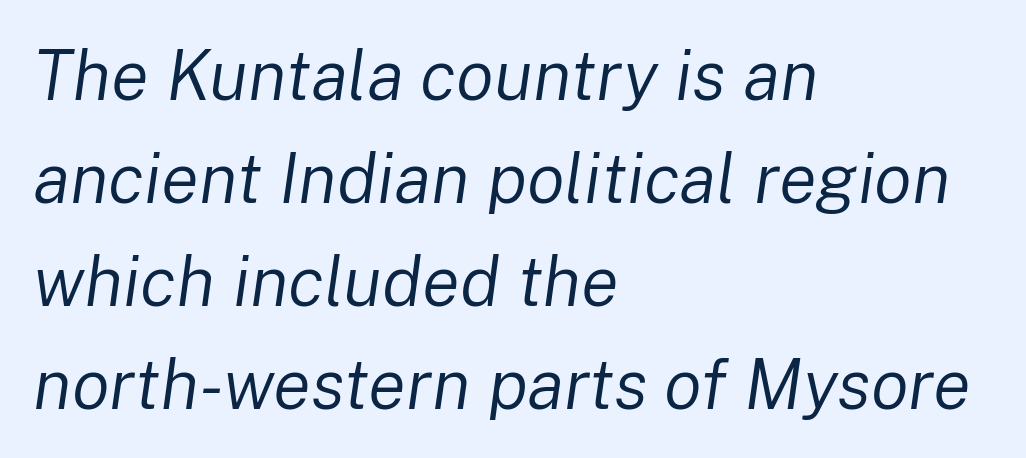
{"italic": "yes", "lean": "right", "slant_degrees": 8, "bold": "no", "weight": "regular", "width": "normal", "stroke_contrast": "low", "x_height": "medium", "monospaced": "no", "underline": "no", "align": "left", "line_spacing": "normal", "line_spacing_ratio": 1.47, "letter_spacing": "normal", "letter_spacing_em": 0.0, "glyph_px": 70}
